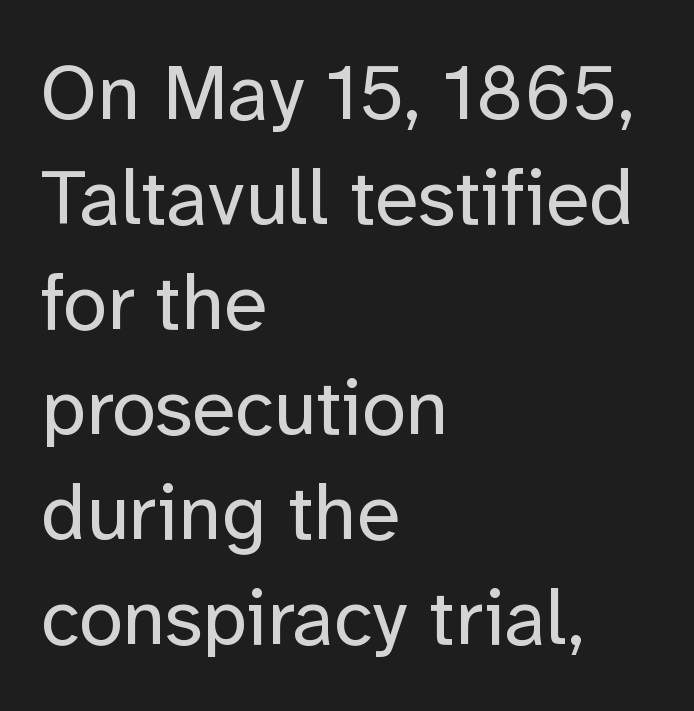
The image shows 79 px regular-weight sans-serif type, upright; set left-aligned, normal line spacing (1.33x), normal letter spacing, not underlined; low stroke contrast and a medium x-height.
